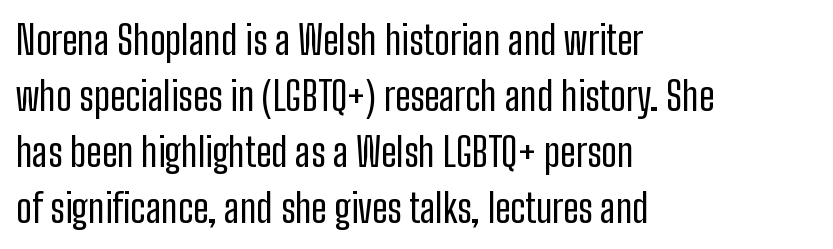
The image shows 39 px regular-weight, condensed sans-serif type, upright; set left-aligned, normal line spacing (1.44x), normal letter spacing, not underlined; low stroke contrast and a medium x-height.
